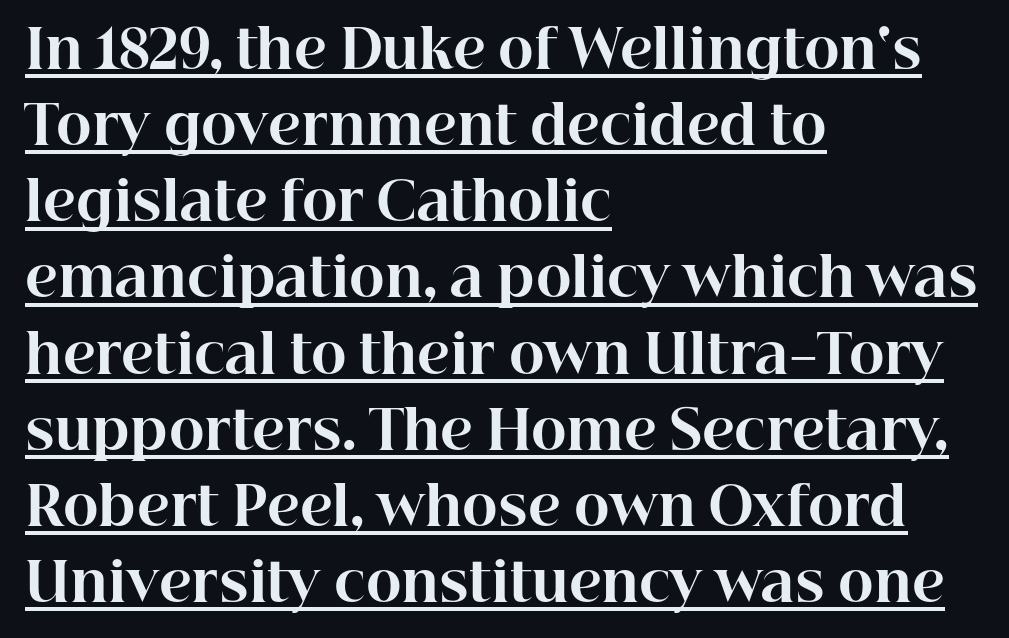
Q: Is the text bold? A: Yes.
Q: Is the text italic (slanted)? A: No, it is upright.
Q: Is the typeface a serif or a sans-serif typeface? A: Serif.
Q: Is the text underlined? A: Yes.
Q: How is the paragraph aligned? A: Left-aligned.
Q: Is the spacing between letters normal or unusually wide? A: Normal.
Q: Is the spacing between lines tight, normal or loose? A: Normal.
Q: Width (condensed, normal, or wide)? A: Normal.
Q: Stroke contrast? A: High.
Q: x-height? A: Medium.
Q: Monospaced? A: No.
